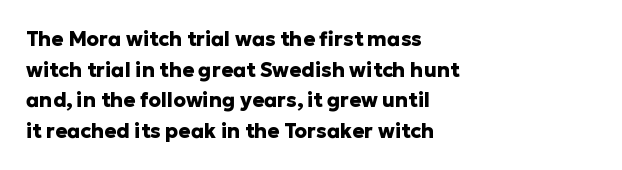
Q: Is the text bold? A: Yes.
Q: Is the text italic (slanted)? A: No, it is upright.
Q: Is the text underlined? A: No.
Q: How is the paragraph aligned? A: Left-aligned.
Q: Is the spacing between letters normal or unusually wide? A: Normal.
Q: Is the spacing between lines tight, normal or loose? A: Normal.
